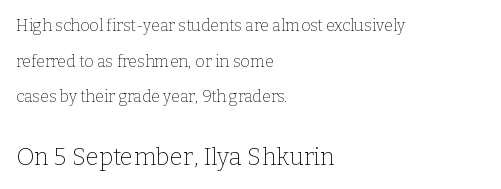
Q: Is the text bold? A: No.
Q: Is the text italic (slanted)? A: No, it is upright.
Q: Is the text underlined? A: No.
Q: How is the paragraph aligned? A: Left-aligned.
Q: Is the spacing between letters normal or unusually wide? A: Normal.
Q: Is the spacing between lines tight, normal or loose? A: Loose.
Q: Which block of text is set in a larger size, the first (top) or the second (bottom)? A: The second (bottom) one.
